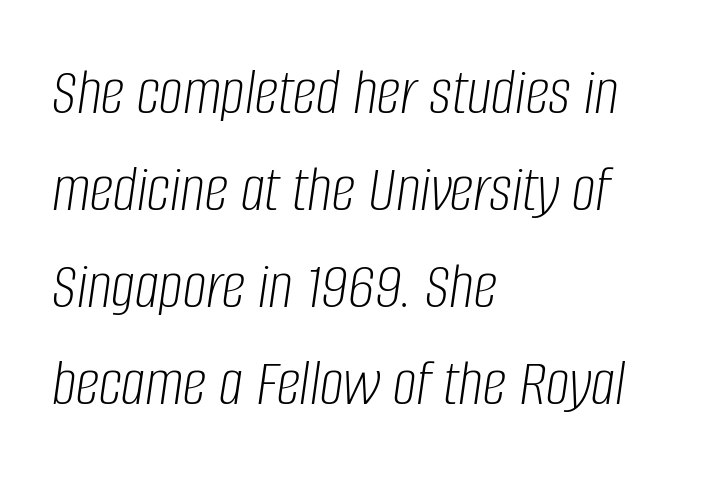
The area under the type is left untouched. Is the letter spacing exaggerated? No — it looks like the ordinary default. In terms of posture, this sample is oblique. On a weight scale, this lands at 450 or below.
